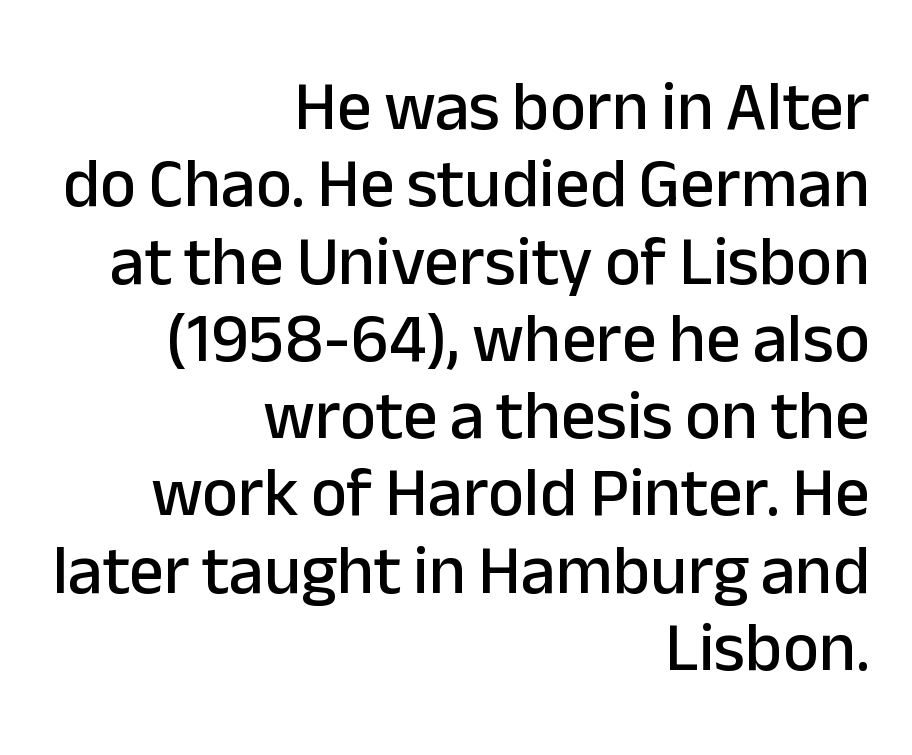
Q: Is the text italic (slanted)? A: No, it is upright.
Q: Is the typeface a serif or a sans-serif typeface? A: Sans-serif.
Q: Is the text underlined? A: No.
Q: How is the paragraph aligned? A: Right-aligned.
Q: Is the spacing between letters normal or unusually wide? A: Normal.
Q: Is the spacing between lines tight, normal or loose? A: Tight.
Q: Width (condensed, normal, or wide)? A: Normal.
Q: Stroke contrast? A: Low.
Q: x-height? A: Medium.
Q: Monospaced? A: No.
